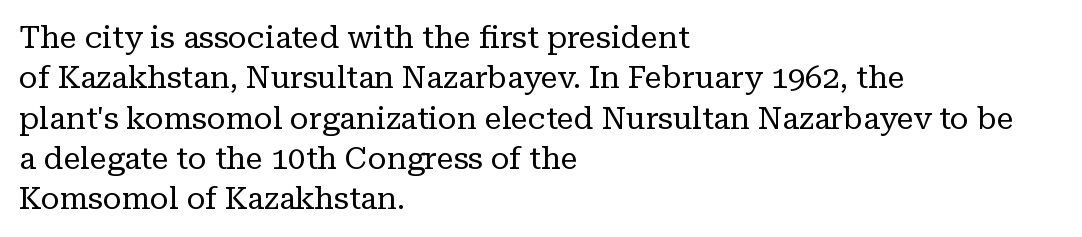
The image shows 31 px regular-weight serif type, upright; set left-aligned, normal line spacing (1.3x), normal letter spacing, not underlined; low stroke contrast and a medium x-height.
